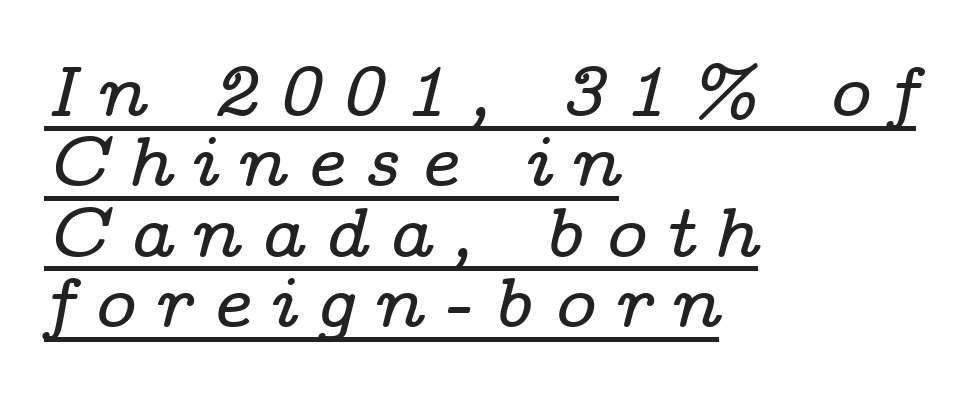
{"serif": "yes", "italic": "yes", "lean": "right", "slant_degrees": 14, "width": "wide", "stroke_contrast": "low", "x_height": "medium", "monospaced": "no", "underline": "yes", "align": "left", "line_spacing": "tight", "line_spacing_ratio": 0.99, "letter_spacing": "wide", "letter_spacing_em": 0.26, "glyph_px": 71}
